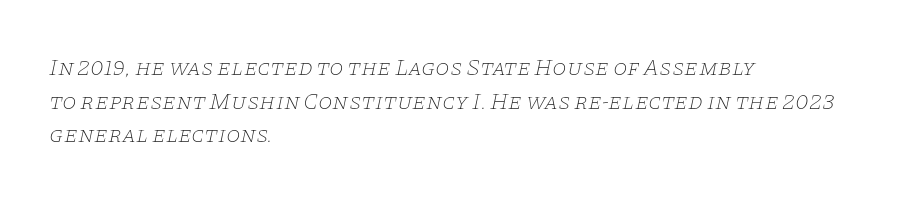
Q: Is the text bold? A: No.
Q: Is the text italic (slanted)? A: Yes, it leans right by about 11 degrees.
Q: Is the text underlined? A: No.
Q: How is the paragraph aligned? A: Left-aligned.
Q: Is the spacing between letters normal or unusually wide? A: Normal.
Q: Is the spacing between lines tight, normal or loose? A: Normal.
